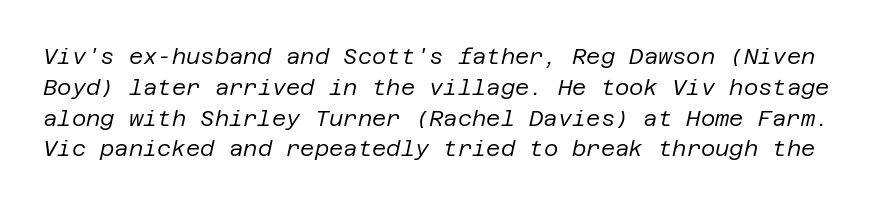
Vertically, the passage feels balanced, rows spaced as you'd expect. Clear beneath every line of the passage. Tracking value appears to be zero — textbook default spacing. Caption: face not bold, strokes unweighted. The face used here has a pronounced slope to its letters.
